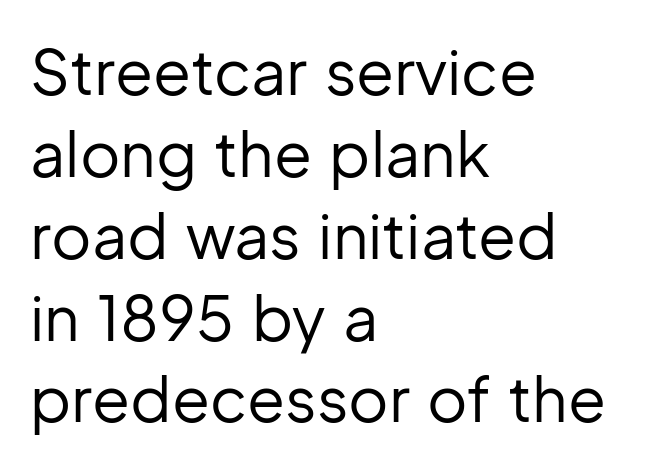
The image shows 62 px regular-weight sans-serif type, upright; set left-aligned, normal line spacing (1.32x), normal letter spacing, not underlined; low stroke contrast and a medium x-height.
